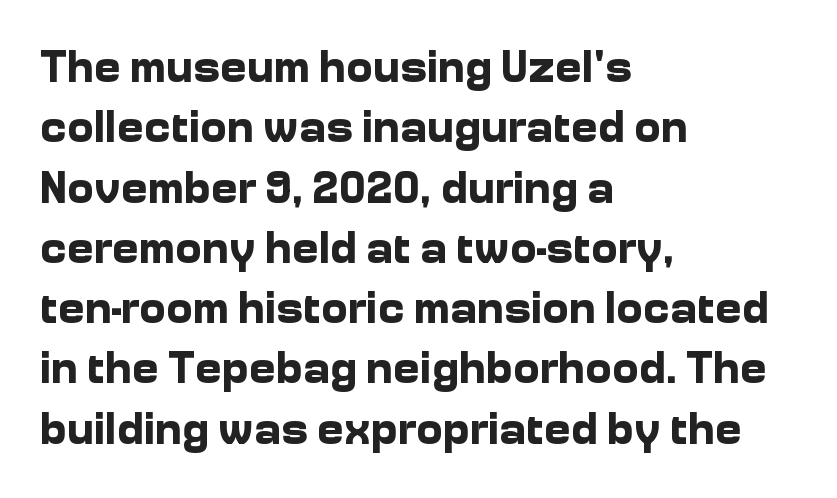
{"serif": "no", "italic": "no", "bold": "yes", "weight": "bold", "width": "normal", "stroke_contrast": "low", "x_height": "medium", "monospaced": "no", "underline": "no", "align": "left", "line_spacing": "normal", "line_spacing_ratio": 1.34, "letter_spacing": "normal", "letter_spacing_em": 0.0, "glyph_px": 45}
